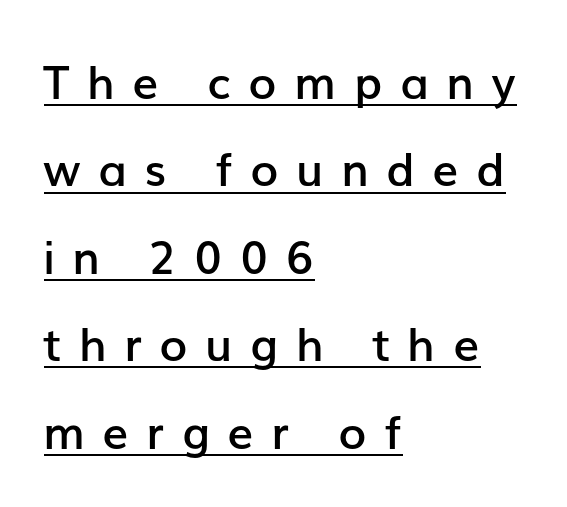
{"serif": "no", "italic": "no", "bold": "semi", "weight": "semibold", "width": "normal", "stroke_contrast": "low", "x_height": "medium", "monospaced": "no", "underline": "yes", "align": "left", "line_spacing": "loose", "line_spacing_ratio": 1.9, "letter_spacing": "wide", "letter_spacing_em": 0.38, "glyph_px": 46}
